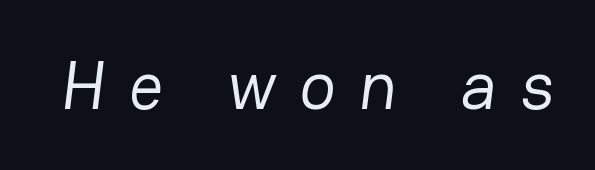
Unlike a traditional serif, this face leaves its strokes unadorned. Glance below the letters and you will spot only blank space. Tracking here is generous; glyphs stand well apart from one another. This sample has the flowing, uneven cadence of proportional lettering. Caption: face not bold, strokes unweighted.
